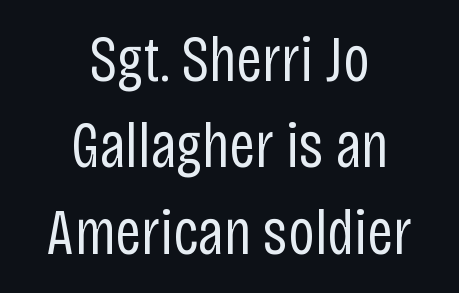
The image shows 64 px regular-weight, condensed sans-serif type, upright; set centered, normal line spacing (1.35x), normal letter spacing, not underlined; low stroke contrast and a large x-height.
